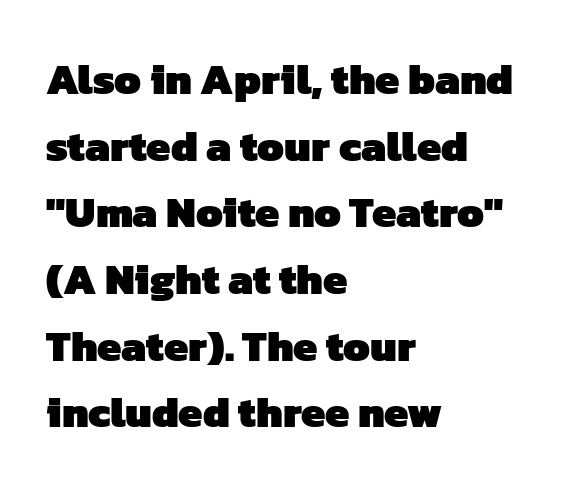
To sum up the face: it is a sans, with no serifs. Character widths vary here, with narrow letters taking less room than wide ones. All the whitespace from short lines collects on the right. Every letter is thick-stroked: bold, no question. The space between consecutive lines is moderate.
